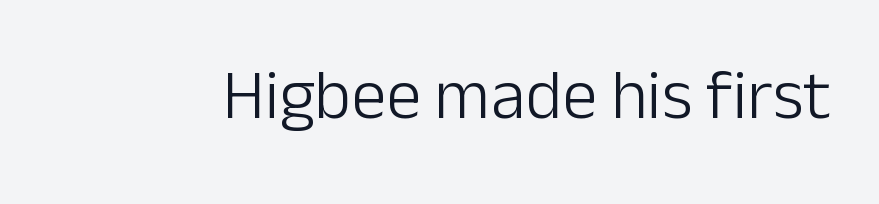
{"serif": "no", "italic": "no", "bold": "no", "weight": "light", "width": "normal", "stroke_contrast": "low", "x_height": "medium", "monospaced": "no", "underline": "no", "letter_spacing": "normal", "letter_spacing_em": 0.0, "glyph_px": 70}
